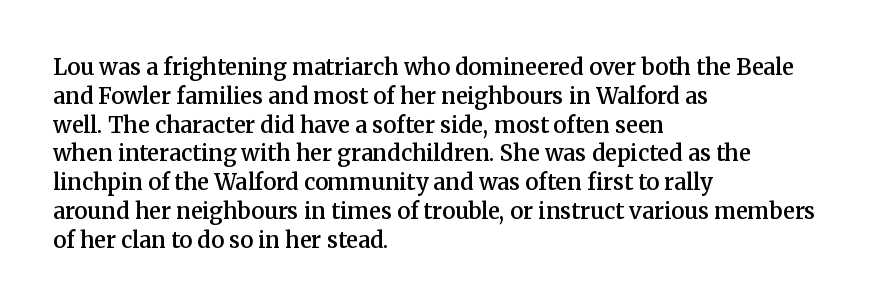
Q: Is the text bold? A: Semi-bold.
Q: Is the text italic (slanted)? A: No, it is upright.
Q: Is the text underlined? A: No.
Q: How is the paragraph aligned? A: Left-aligned.
Q: Is the spacing between letters normal or unusually wide? A: Normal.
Q: Is the spacing between lines tight, normal or loose? A: Normal.
